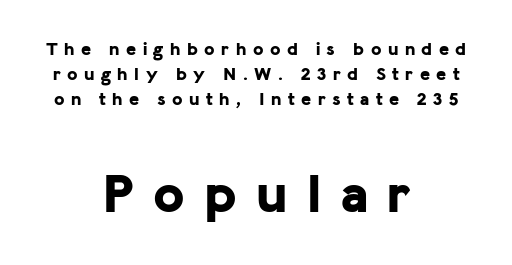
Look at the bottom of the vertical strokes: they stop flat, with no serifs. The rendering positions every line midway between the sides. This rendering features lettering with no underline. The vertical gap from one line to the next is medium. Unlike italic type, these characters show no tilt at all.
